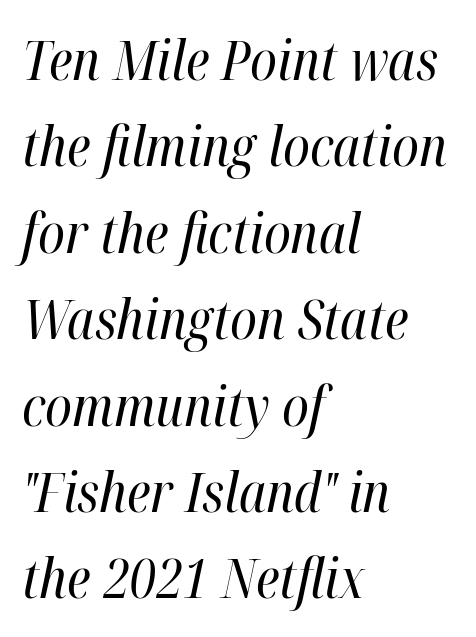
The image shows 54 px regular-weight, condensed type, italic (leaning right); set left-aligned, normal line spacing (1.6x), normal letter spacing, not underlined; high stroke contrast and a medium x-height.
